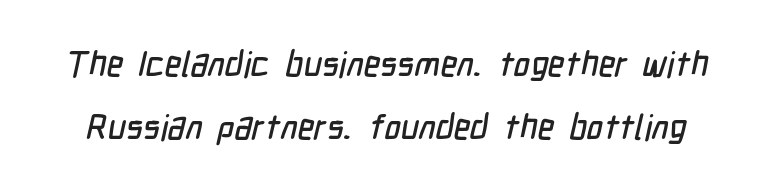
Q: Is the typeface a serif or a sans-serif typeface? A: Sans-serif.
Q: Is the text underlined? A: No.
Q: Is the spacing between letters normal or unusually wide? A: Normal.
Q: Width (condensed, normal, or wide)? A: Condensed.
Q: Stroke contrast? A: Low.
Q: x-height? A: Medium.
Q: Monospaced? A: No.
